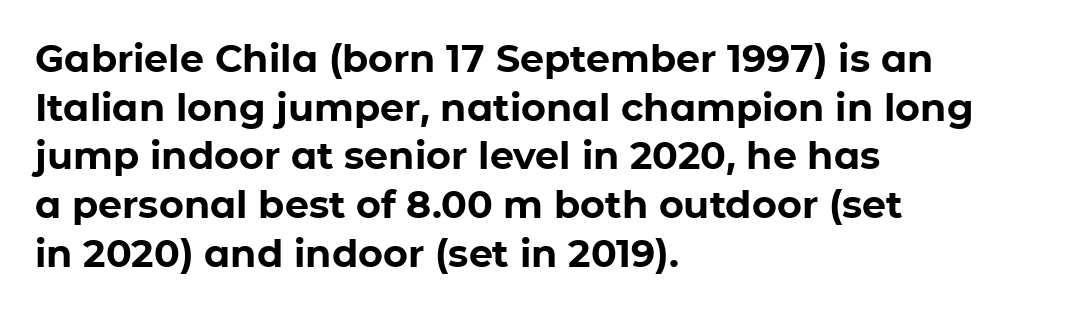
These lines are rendered in a variable-pitch font. Compared with an ordinary text face, these strokes are far heavier — a full bold. The type family on display is of the sans-serif kind. Descenders hang freely into open space. The horizontal fit of the characters is conventional and even. In CSS terms this would be text-align: left.
